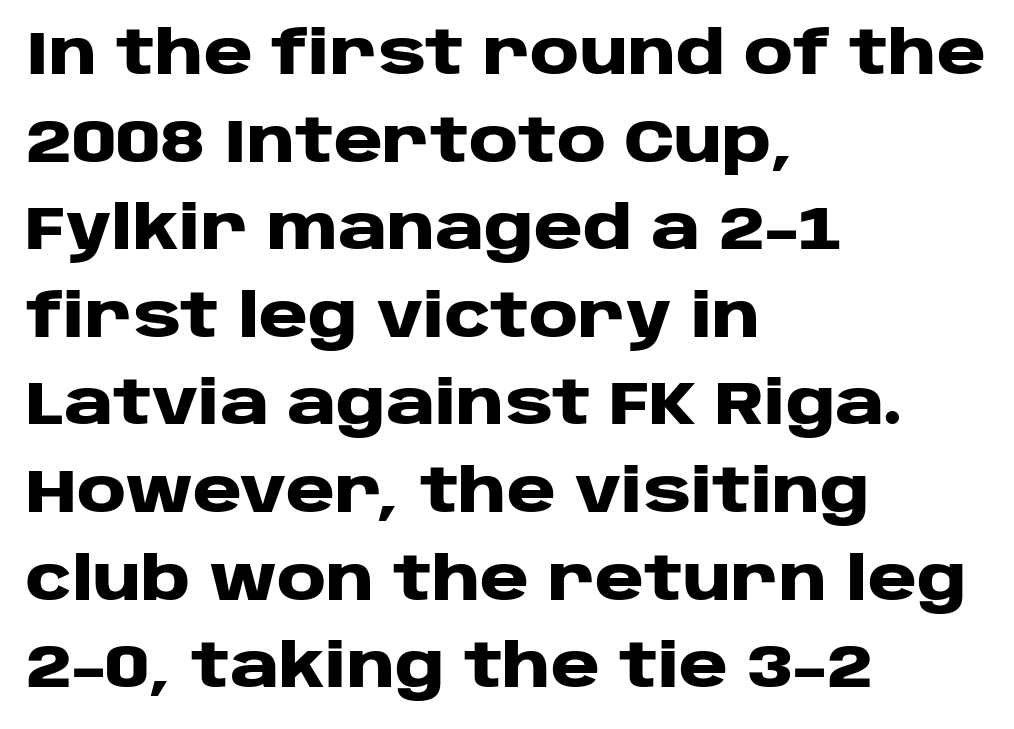
The image shows 60 px heavy, wide sans-serif type, upright; set left-aligned, normal line spacing (1.46x), normal letter spacing, not underlined; low stroke contrast and a large x-height.
